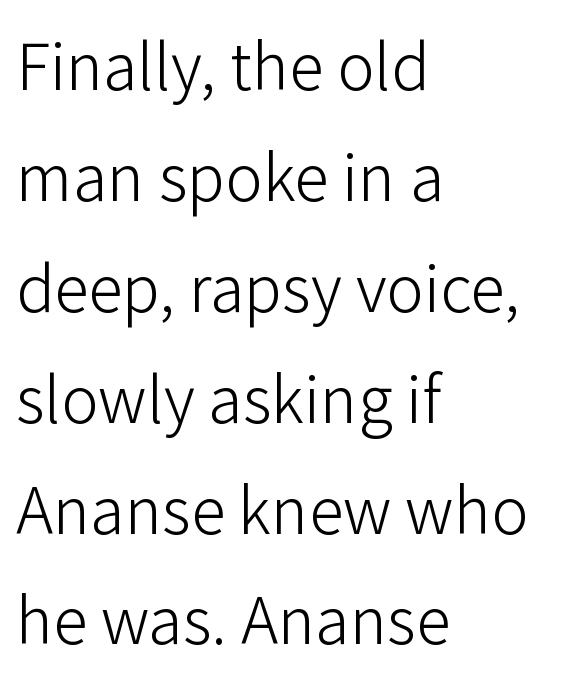
Q: Is the text bold? A: No.
Q: Is the text italic (slanted)? A: No, it is upright.
Q: Is the typeface a serif or a sans-serif typeface? A: Sans-serif.
Q: Is the text underlined? A: No.
Q: How is the paragraph aligned? A: Left-aligned.
Q: Is the spacing between letters normal or unusually wide? A: Normal.
Q: Width (condensed, normal, or wide)? A: Normal.
Q: Stroke contrast? A: Low.
Q: x-height? A: Medium.
Q: Monospaced? A: No.
